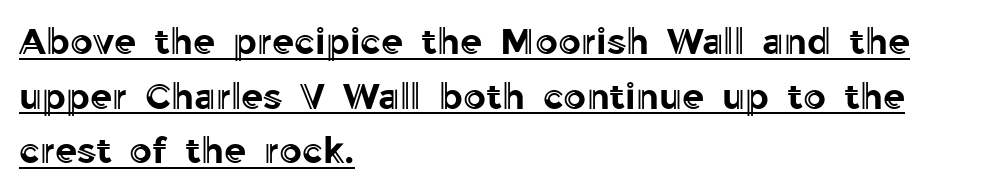
Q: Is the text italic (slanted)? A: No, it is upright.
Q: Is the text underlined? A: Yes.
Q: How is the paragraph aligned? A: Left-aligned.
Q: Is the spacing between letters normal or unusually wide? A: Normal.
Q: Is the spacing between lines tight, normal or loose? A: Normal.
Q: Width (condensed, normal, or wide)? A: Normal.
Q: x-height? A: Medium.
Q: Monospaced? A: No.
